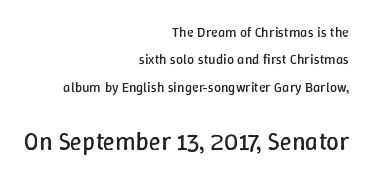
Q: Is the text bold? A: No.
Q: Is the text italic (slanted)? A: No, it is upright.
Q: Is the text underlined? A: No.
Q: How is the paragraph aligned? A: Right-aligned.
Q: Is the spacing between letters normal or unusually wide? A: Normal.
Q: Is the spacing between lines tight, normal or loose? A: Loose.
Q: Which block of text is set in a larger size, the first (top) or the second (bottom)? A: The second (bottom) one.
